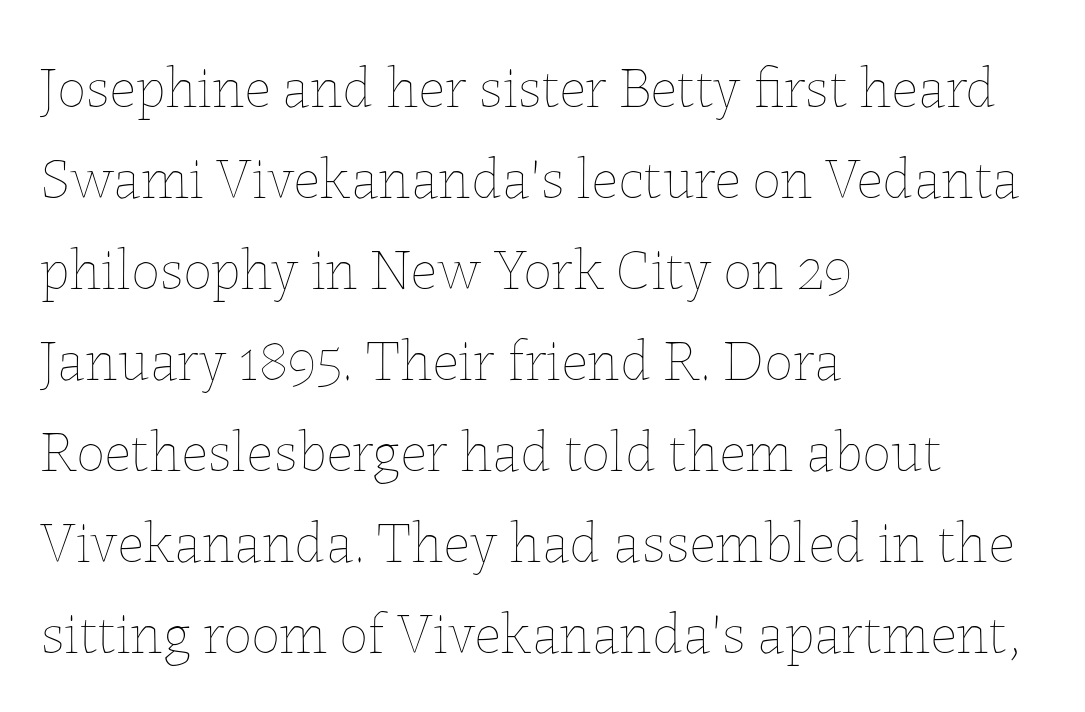
Q: Is the text bold? A: No.
Q: Is the text italic (slanted)? A: No, it is upright.
Q: Is the text underlined? A: No.
Q: How is the paragraph aligned? A: Left-aligned.
Q: Is the spacing between letters normal or unusually wide? A: Normal.
Q: Is the spacing between lines tight, normal or loose? A: Normal.
Q: Width (condensed, normal, or wide)? A: Normal.
Q: Stroke contrast? A: Low.
Q: x-height? A: Medium.
Q: Monospaced? A: No.
